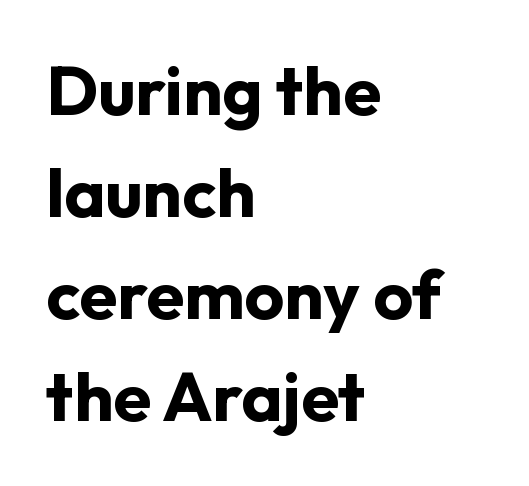
Layout note: lines flush left. The tracking reads as untouched default to a designer's eye. Quick note: underline off. The lines sit at an ordinary, default distance from one another.
